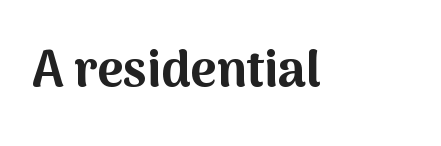
The image shows 50 px bold sans-serif type, upright; set normal letter spacing, not underlined; medium stroke contrast and a medium x-height.
